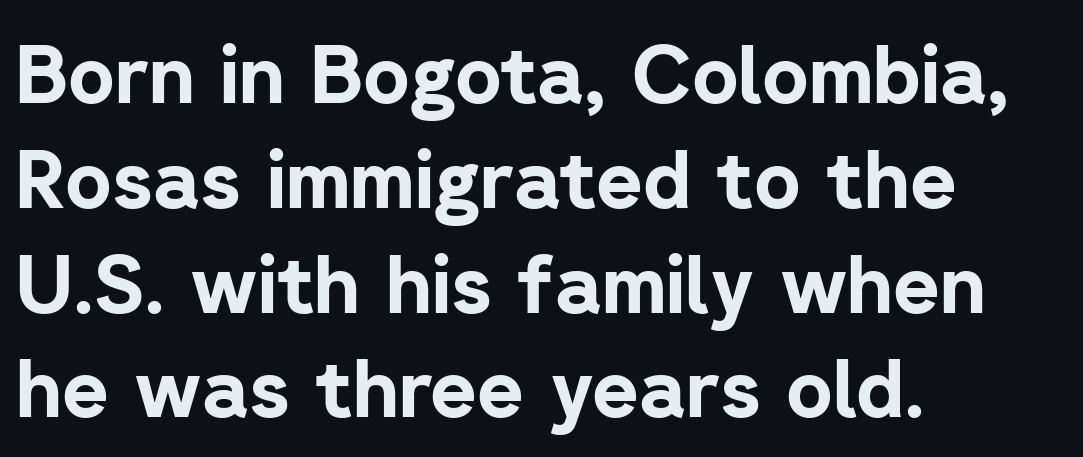
Q: Is the text bold? A: Yes.
Q: Is the text italic (slanted)? A: No, it is upright.
Q: Is the typeface a serif or a sans-serif typeface? A: Sans-serif.
Q: Is the text underlined? A: No.
Q: How is the paragraph aligned? A: Left-aligned.
Q: Is the spacing between letters normal or unusually wide? A: Normal.
Q: Is the spacing between lines tight, normal or loose? A: Normal.
Q: Width (condensed, normal, or wide)? A: Normal.
Q: Stroke contrast? A: Low.
Q: x-height? A: Medium.
Q: Monospaced? A: No.
